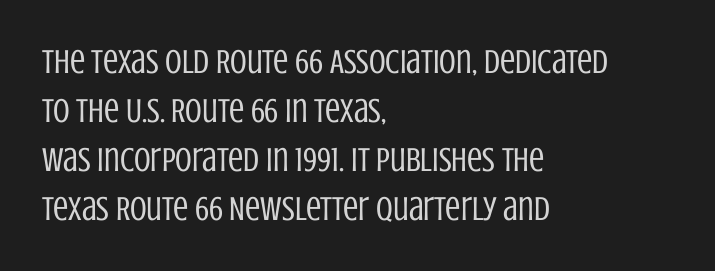
The image shows 34 px regular-weight, condensed sans-serif type, upright; set left-aligned, normal line spacing (1.44x), normal letter spacing, not underlined; low stroke contrast and a large x-height.
